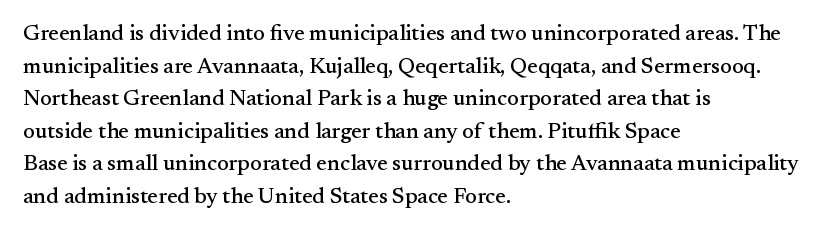
The string is rendered with underlining switched off. Successive baselines arrive at the customary interval. The paragraph shown leans on its left margin. Do the letters lean? They stand straight. The passage shown has conventional tracking throughout.
